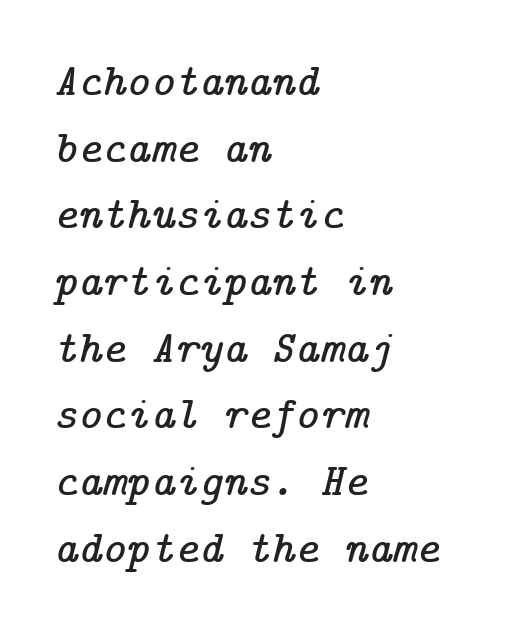
One glance says typical: line gaps are just what's usual. Typeset ragged right — the left edge is the straight one. Glance below the letters and you will spot only blank space. Font category for this specimen: serif. Characters are canted at an angle relative to the baseline's perpendicular.
